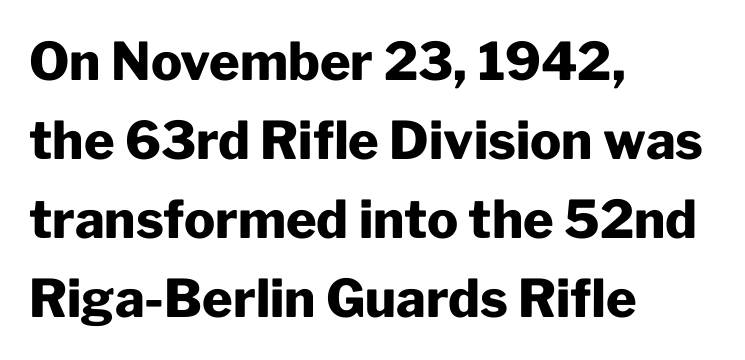
The image shows 52 px heavy sans-serif type, upright; set left-aligned, normal line spacing (1.52x), normal letter spacing, not underlined; low stroke contrast and a medium x-height.
